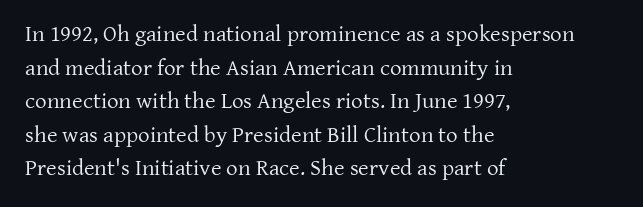
What stands out about the letter spacing? Nothing — it is the standard amount. Type without underlining. You can tell it's not italic because the verticals are truly vertical. Is there much room between lines? A standard amount, neither cramped nor airy.
